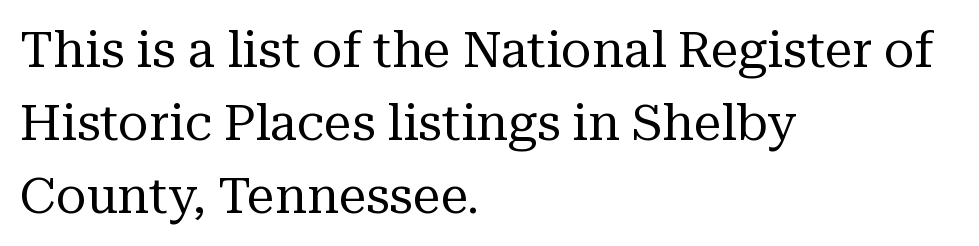
{"serif": "yes", "italic": "no", "bold": "no", "weight": "regular", "width": "normal", "stroke_contrast": "medium", "x_height": "medium", "monospaced": "no", "underline": "no", "align": "left", "line_spacing": "normal", "line_spacing_ratio": 1.46, "letter_spacing": "normal", "letter_spacing_em": 0.0, "glyph_px": 50}
